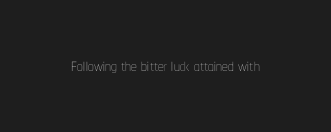
The image shows 23 px text type, upright; set normal letter spacing, not underlined.
